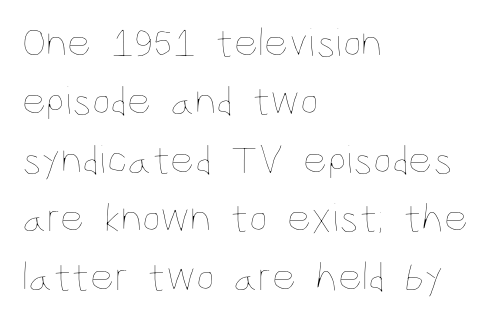
{"italic": "no", "bold": "no", "weight": "thin", "width": "condensed", "stroke_contrast": "low", "x_height": "large", "monospaced": "no", "underline": "no", "align": "left", "line_spacing": "normal", "line_spacing_ratio": 1.39, "letter_spacing": "normal", "letter_spacing_em": 0.0, "glyph_px": 42}
